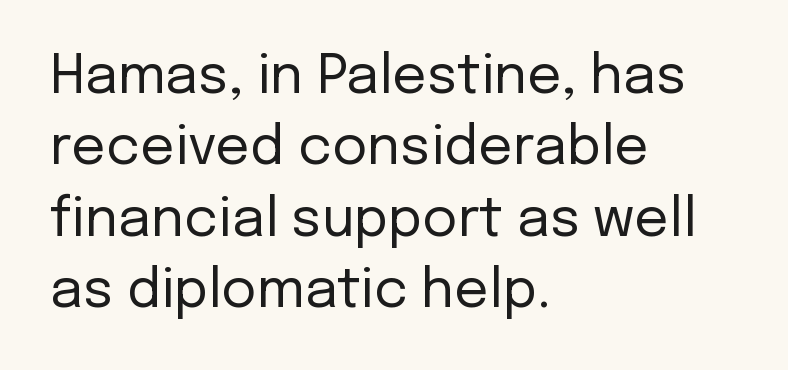
The block of text has a typical density, with ordinary space between rows. Is the type heavy? It reads as light-to-regular instead. The gap between lines stays unmarked. The face used here is rendered with its standard letterfit. Each letter keeps its own natural width here, so spacing adapts to shape.
